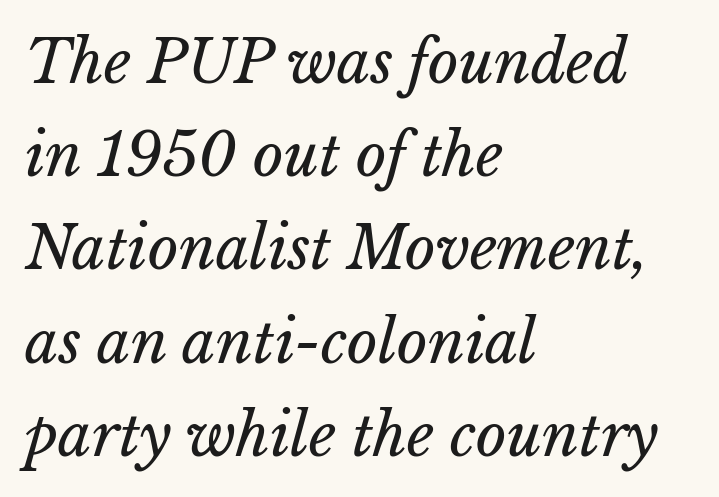
The image shows 59 px regular-weight type; set left-aligned, normal line spacing (1.58x), normal letter spacing, not underlined; low stroke contrast and a medium x-height.
